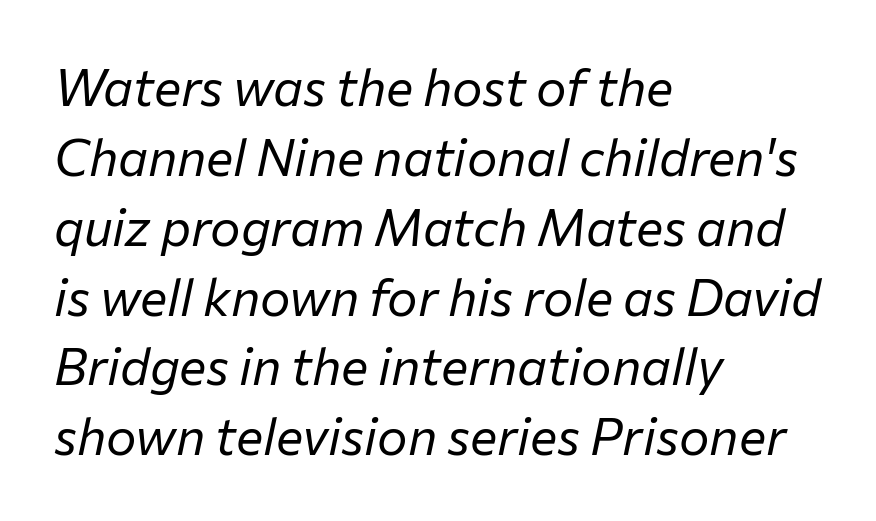
Q: Is the text bold? A: No.
Q: Is the text italic (slanted)? A: Yes, it leans right by about 12 degrees.
Q: Is the text underlined? A: No.
Q: How is the paragraph aligned? A: Left-aligned.
Q: Is the spacing between letters normal or unusually wide? A: Normal.
Q: Is the spacing between lines tight, normal or loose? A: Normal.
Q: Width (condensed, normal, or wide)? A: Normal.
Q: Stroke contrast? A: Low.
Q: x-height? A: Medium.
Q: Monospaced? A: No.
